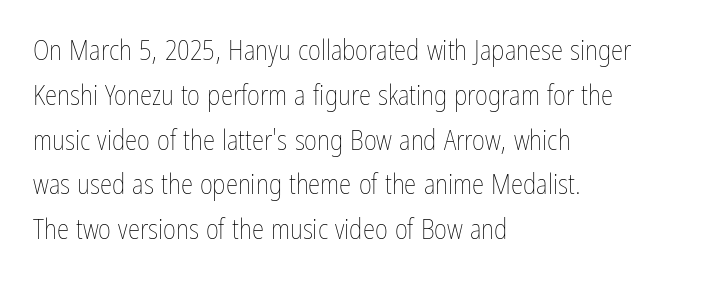
{"italic": "no", "bold": "no", "weight": "thin", "width": "condensed", "stroke_contrast": "low", "x_height": "medium", "monospaced": "no", "underline": "no", "align": "left", "line_spacing": "normal", "line_spacing_ratio": 1.6, "letter_spacing": "normal", "letter_spacing_em": 0.0, "glyph_px": 28}
